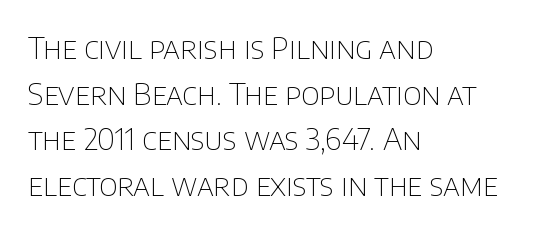
The image shows 30 px thin sans-serif type, upright; set left-aligned, normal line spacing (1.52x), normal letter spacing, not underlined; low stroke contrast and a large x-height.
